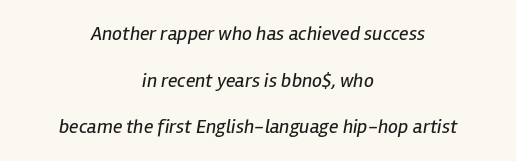
Q: Is the text bold? A: No.
Q: Is the text italic (slanted)? A: Yes, it leans right by about 12 degrees.
Q: Is the text underlined? A: No.
Q: How is the paragraph aligned? A: Centered.
Q: Is the spacing between letters normal or unusually wide? A: Normal.
Q: Is the spacing between lines tight, normal or loose? A: Loose.
